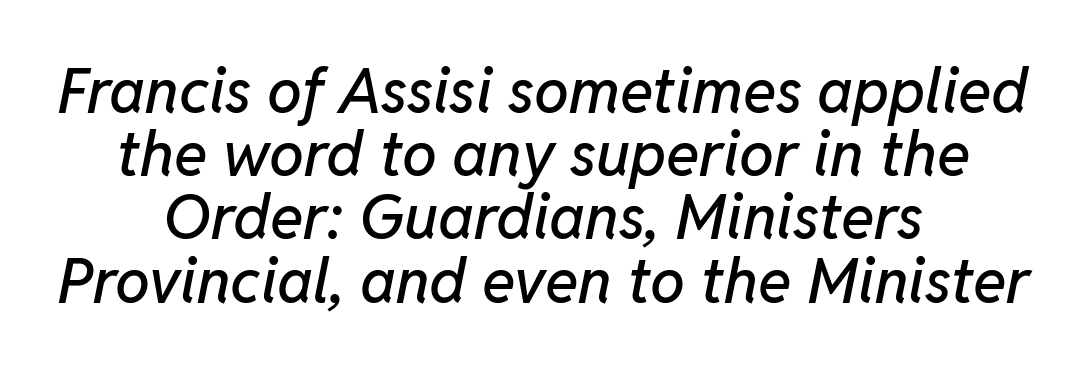
Each line is balanced around a shared central axis. In terms of leading, this rendering errs on the cramped side. Inter-character spacing is left at the font's built-in metrics. This sample uses an oblique cut, with every glyph tilted off the vertical. These lines are rendered in a variable-pitch font. Each row of text sits above clean, open space.
